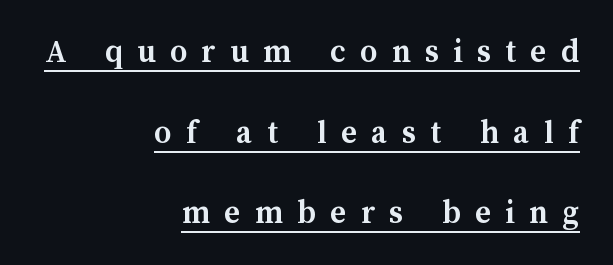
Q: Is the text bold? A: Yes.
Q: Is the text italic (slanted)? A: No, it is upright.
Q: Is the text underlined? A: Yes.
Q: How is the paragraph aligned? A: Right-aligned.
Q: Is the spacing between letters normal or unusually wide? A: Unusually wide.
Q: Is the spacing between lines tight, normal or loose? A: Loose.
Q: Width (condensed, normal, or wide)? A: Normal.
Q: Stroke contrast? A: Medium.
Q: x-height? A: Medium.
Q: Monospaced? A: No.
